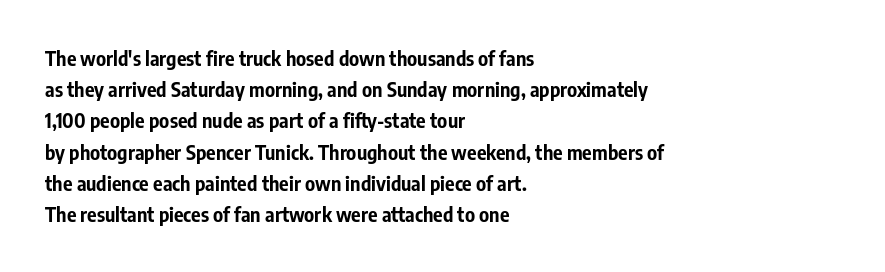
Beneath every word, the page is bare. The letterforms sit shoulder to shoulder at normal distance. The typesetter chose a ragged-right arrangement here. What weight is shown? A full bold with thick strokes.
